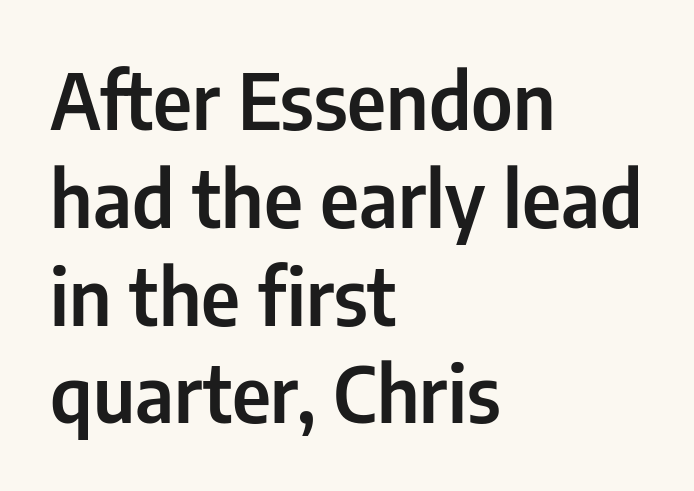
{"serif": "no", "italic": "no", "width": "condensed", "stroke_contrast": "low", "x_height": "medium", "monospaced": "no", "underline": "no", "align": "left", "line_spacing": "normal", "line_spacing_ratio": 1.27, "letter_spacing": "normal", "letter_spacing_em": 0.0, "glyph_px": 77}
